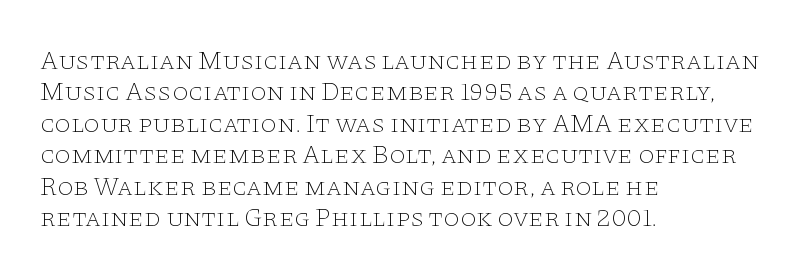
The image shows 26 px text type, upright; set left-aligned, line spacing 1.21x, normal letter spacing, not underlined.
